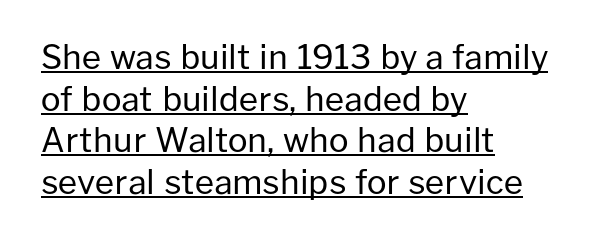
The image shows 33 px regular-weight sans-serif type, upright; set left-aligned, normal line spacing (1.26x), normal letter spacing, underlined; low stroke contrast and a medium x-height.
